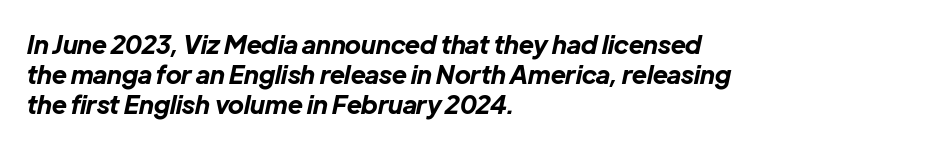
The image shows 25 px bold type, italic (leaning right); set left-aligned, line spacing 1.21x, normal letter spacing, not underlined.
